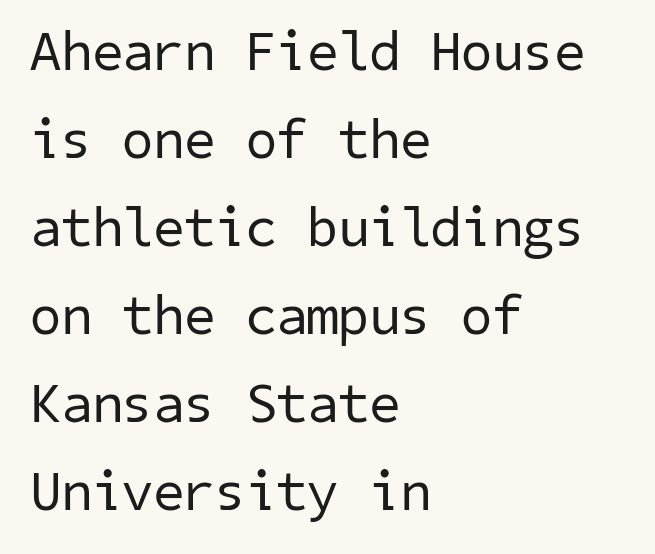
The image shows 56 px regular-weight sans-serif type; set left-aligned, normal line spacing (1.57x), normal letter spacing, not underlined; low stroke contrast and a medium x-height.
